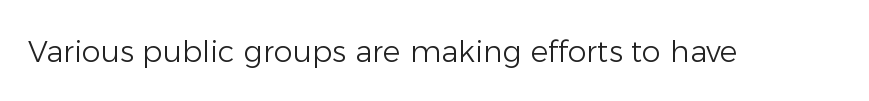
{"serif": "no", "italic": "no", "bold": "no", "weight": "light", "width": "normal", "stroke_contrast": "low", "x_height": "medium", "monospaced": "no", "underline": "no", "letter_spacing": "normal", "letter_spacing_em": 0.0, "glyph_px": 30}
